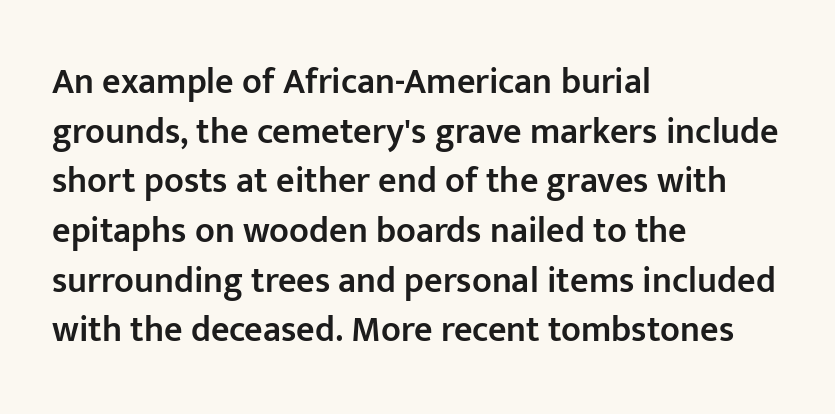
Inter-character spacing is left at the font's built-in metrics. This sample has the flowing, uneven cadence of proportional lettering. Does the copy run flush right? No — it runs flush left. This is the in-between weight designers call semibold or demi.
